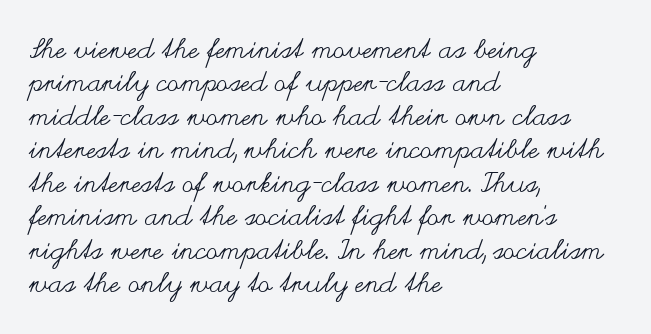
The image shows 27 px text type; set left-aligned, line spacing 1.24x, normal letter spacing, not underlined.
